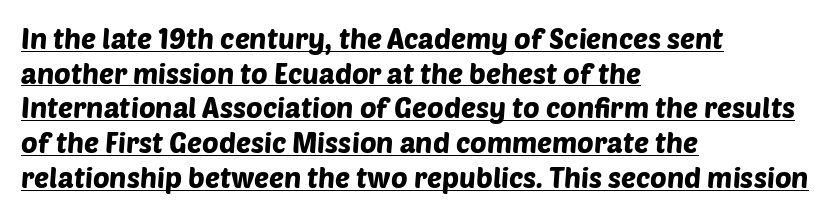
Q: Is the typeface a serif or a sans-serif typeface? A: Sans-serif.
Q: Is the text underlined? A: Yes.
Q: How is the paragraph aligned? A: Left-aligned.
Q: Is the spacing between letters normal or unusually wide? A: Normal.
Q: Width (condensed, normal, or wide)? A: Normal.
Q: Stroke contrast? A: Low.
Q: x-height? A: Large.
Q: Monospaced? A: No.
